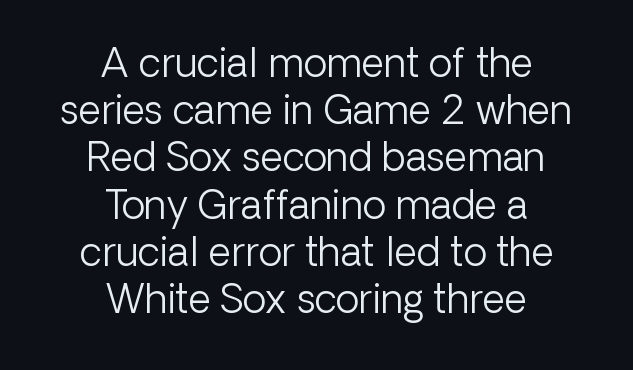
{"serif": "no", "italic": "no", "bold": "no", "weight": "light", "width": "normal", "stroke_contrast": "low", "x_height": "medium", "monospaced": "no", "underline": "no", "align": "center", "line_spacing_ratio": 1.21, "letter_spacing": "normal", "letter_spacing_em": 0.0, "glyph_px": 39}
